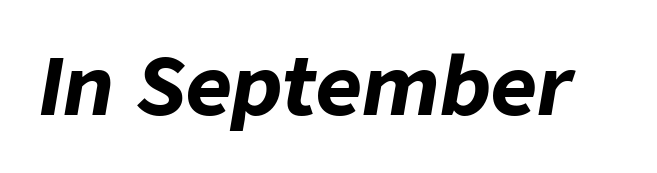
These words are printed bold, with thick strokes throughout. The font's italic variant was chosen for this text. Any mark beneath the type? The region is blank. No extra tracking has been applied to these lines. You could not count columns in this text — the font is proportionally spaced.
